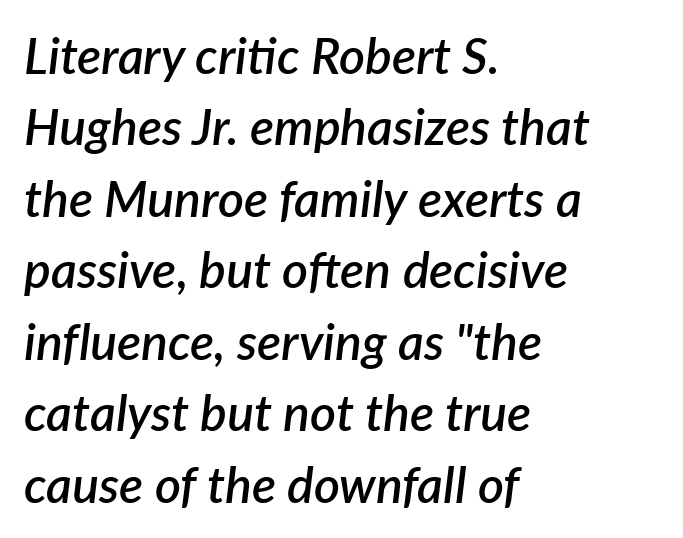
The image shows 50 px semibold type, italic (leaning right); set left-aligned, normal line spacing (1.43x), normal letter spacing, not underlined; low stroke contrast and a medium x-height.
